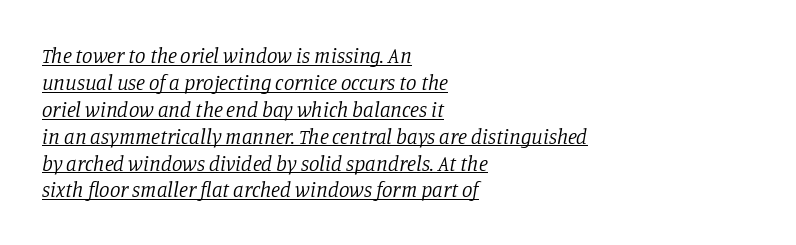
Characters follow at the spacing the type designer built in. Yep, that's italic — everything's leaning. Has an underline been added? It has. No chunkiness to these letters — they're not bold. Regular leading.
